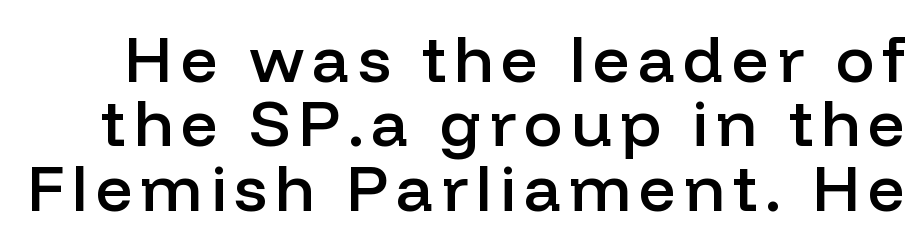
In terms of letterform style, serifs are entirely absent. Italic: no, the glyphs are upright roman. The string is rendered with underlining switched off. Students, this is semibold: more ink than regular, less than bold. Here the designer chose a conventional face with non-uniform glyph widths.
